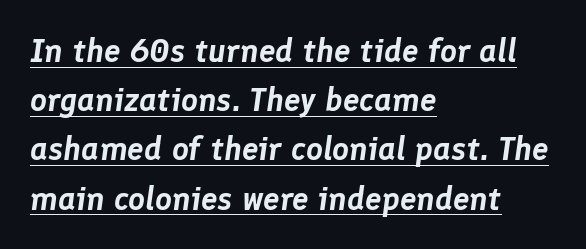
The image shows 33 px text type, italic (leaning right); set left-aligned, normal line spacing (1.49x), normal letter spacing, underlined; low stroke contrast and a medium x-height.
